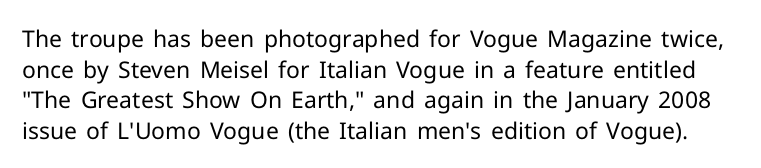
The image shows 23 px text type, upright; set normal line spacing (1.33x), normal letter spacing, not underlined.
